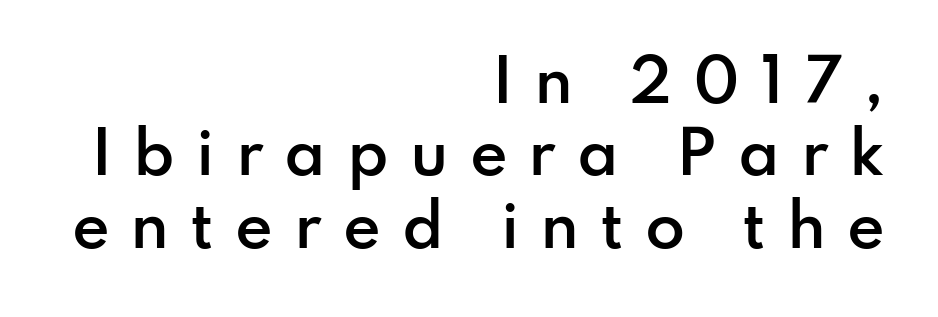
The typeface chosen for these lines omits serifs. Looks like regular typesetting: each glyph gets only the width it needs. Weight: semibold (demi). The vertical gap from one line to the next is medium. There is plenty of visible air inserted between adjacent glyphs.
